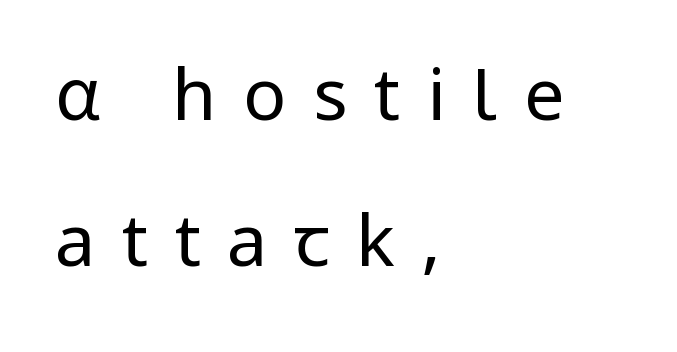
The typeface has the unassuming heft of standard copy or less. Between one letter and the next there's a generous, obvious gap. The face used here is a sans, in the tradition of grotesques and geometrics. You can tell it's not italic because the verticals are truly vertical.
